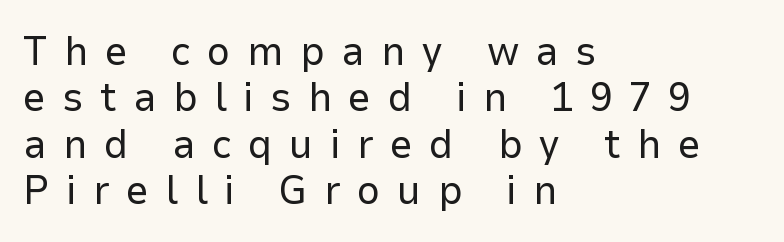
{"serif": "no", "italic": "no", "bold": "no", "weight": "regular", "width": "normal", "stroke_contrast": "low", "x_height": "medium", "monospaced": "no", "underline": "no", "align": "left", "line_spacing": "tight", "line_spacing_ratio": 1.13, "letter_spacing": "wide", "letter_spacing_em": 0.4, "glyph_px": 41}
